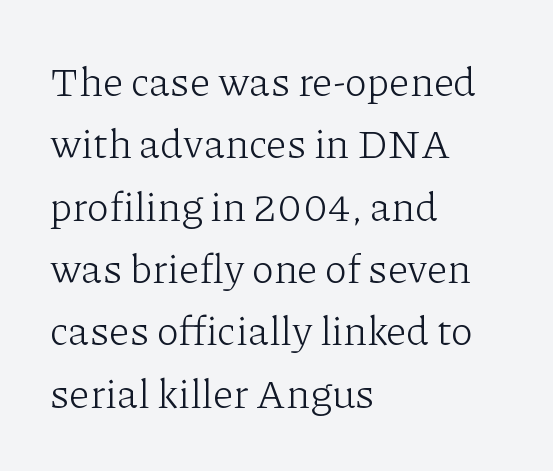
The image shows 41 px light serif type, upright; set left-aligned, normal line spacing (1.52x), normal letter spacing, not underlined; low stroke contrast and a medium x-height.
